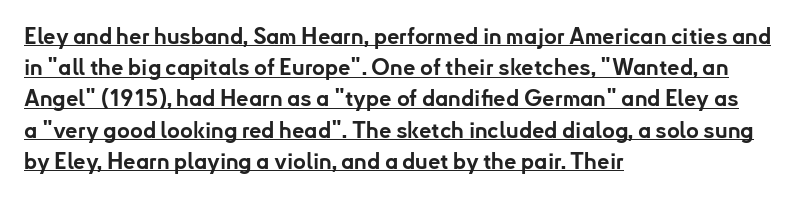
Q: Is the text bold? A: Yes.
Q: Is the text italic (slanted)? A: No, it is upright.
Q: Is the text underlined? A: Yes.
Q: How is the paragraph aligned? A: Left-aligned.
Q: Is the spacing between letters normal or unusually wide? A: Normal.
Q: Is the spacing between lines tight, normal or loose? A: Normal.
